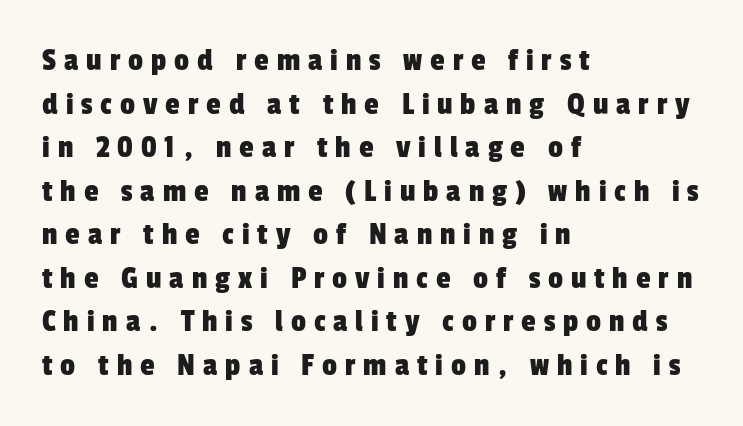
This sample has the flowing, uneven cadence of proportional lettering. Glance below the letters and you will spot only blank space. The line-height multiplier appears to be the usual default. Between one letter and the next there's a generous, obvious gap.
